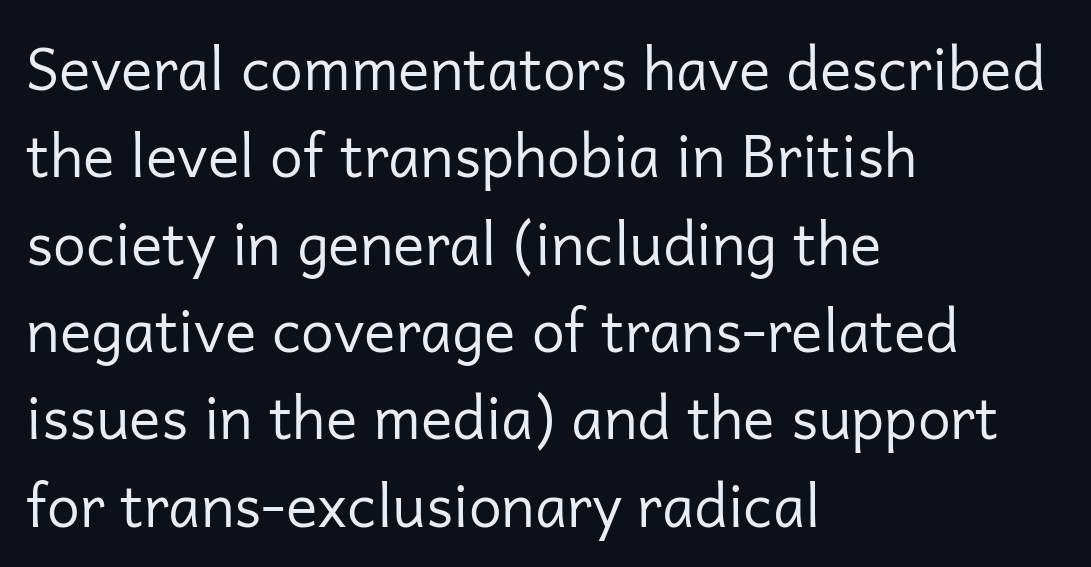
Every row of glyphs begins at an identical x-position on the left. You can tell from the bare stems that sans-serif type was used. Is the type heavy? It reads as light-to-regular instead. Letter spacing: default.
